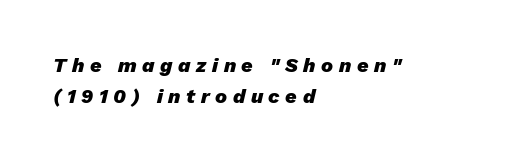
Glyph-to-glyph distance is far greater than everyday printed text. Underline: absent. This is oblique type, the kind used for emphasis or titles. These lines are set flush left with a ragged right edge. The rendering uses a bold face; every stroke is thick and dark.
